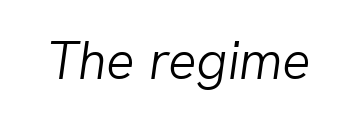
The cut favours lightness, reaching ordinary text weight at its darkest. Slant detected: the letters are inclined. The gaps between neighbouring characters are ordinary and unremarkable. Descender tails drop into unmarked territory. A typesetter would call this proportional, since set widths differ per character.
